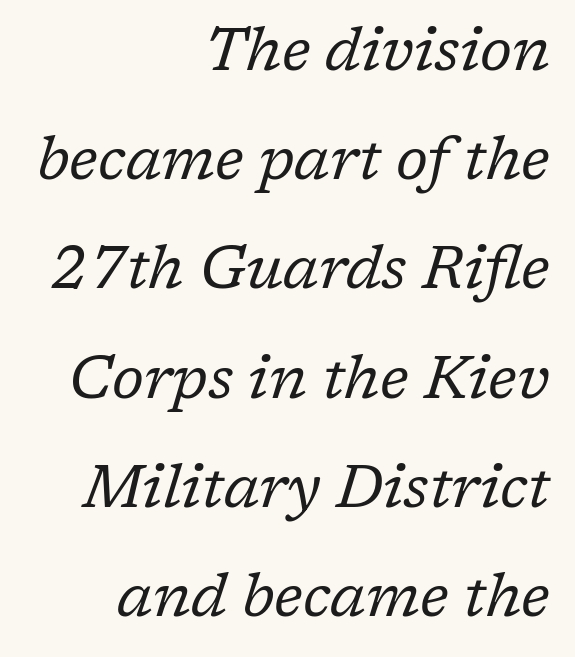
{"serif": "yes", "italic": "yes", "lean": "right", "slant_degrees": 17, "bold": "no", "weight": "regular", "width": "normal", "stroke_contrast": "low", "x_height": "medium", "monospaced": "no", "underline": "no", "align": "right", "line_spacing_ratio": 1.82, "letter_spacing": "normal", "letter_spacing_em": 0.0, "glyph_px": 60}
